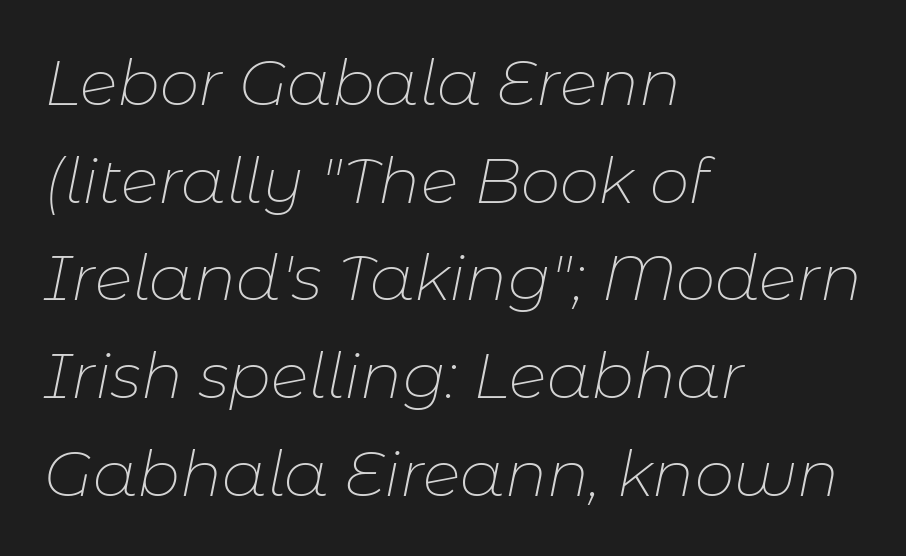
The image shows 63 px thin type, italic (leaning right); set left-aligned, normal line spacing (1.55x), normal letter spacing, not underlined; low stroke contrast and a medium x-height.
